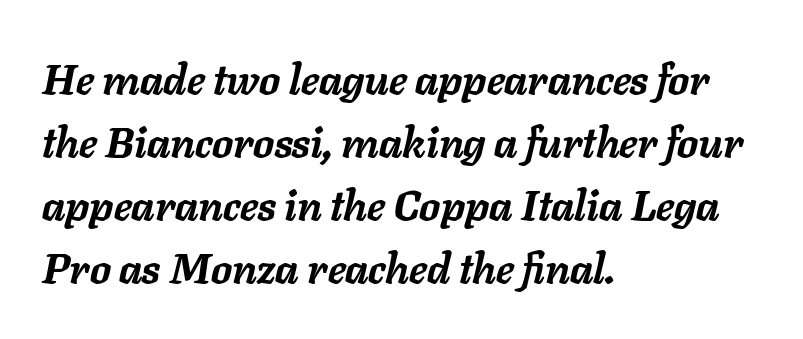
In terms of posture, this sample is oblique. The glyphs have the mass of a bold cut. The baseline area is clear. Tracking here is standard; glyphs follow each other at the usual distance. Every row of glyphs begins at an identical x-position on the left. The face used here is proportionally spaced, like ordinary book or web type.
